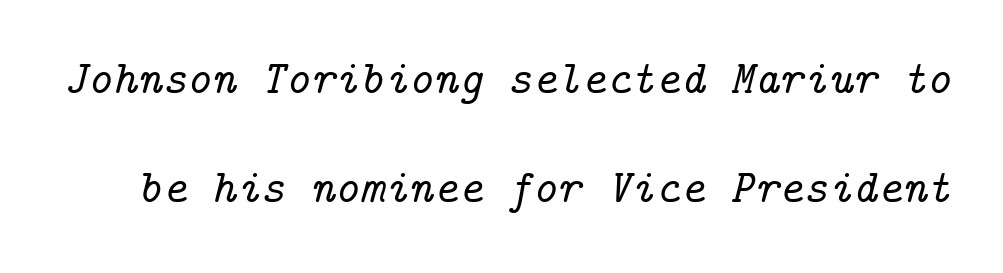
{"serif": "yes", "italic": "yes", "lean": "right", "slant_degrees": 14, "width": "normal", "stroke_contrast": "low", "x_height": "medium", "underline": "no", "line_spacing": "loose", "line_spacing_ratio": 2.31, "letter_spacing": "normal", "letter_spacing_em": 0.0, "glyph_px": 47}
